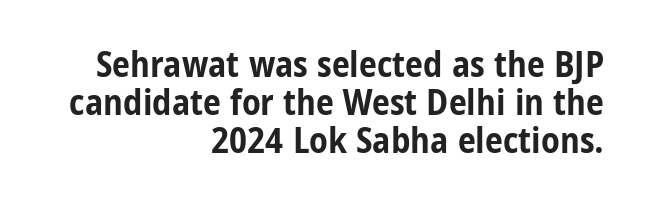
{"serif": "no", "italic": "no", "bold": "yes", "weight": "bold", "width": "condensed", "stroke_contrast": "low", "x_height": "medium", "monospaced": "no", "underline": "no", "align": "right", "line_spacing": "tight", "line_spacing_ratio": 1.06, "letter_spacing": "normal", "letter_spacing_em": 0.0, "glyph_px": 36}
